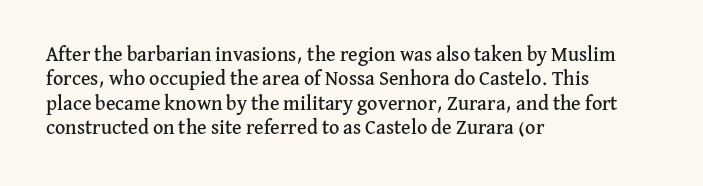
{"italic": "no", "underline": "no", "align": "left", "line_spacing_ratio": 1.22, "letter_spacing": "normal", "letter_spacing_em": 0.0, "glyph_px": 20}
